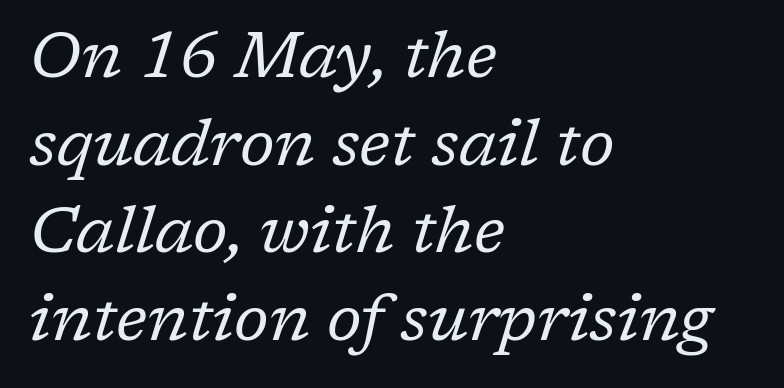
The image shows 65 px regular-weight serif type, italic (leaning right); set left-aligned, normal line spacing (1.35x), normal letter spacing, not underlined; low stroke contrast and a medium x-height.
